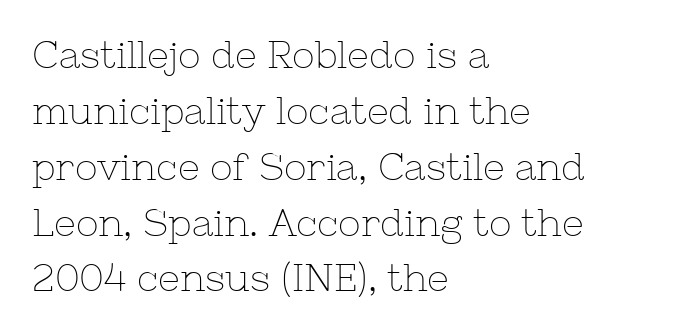
{"serif": "yes", "italic": "no", "bold": "no", "weight": "thin", "width": "normal", "stroke_contrast": "low", "x_height": "medium", "monospaced": "no", "underline": "no", "align": "left", "line_spacing": "normal", "line_spacing_ratio": 1.47, "letter_spacing": "normal", "letter_spacing_em": 0.0, "glyph_px": 38}
